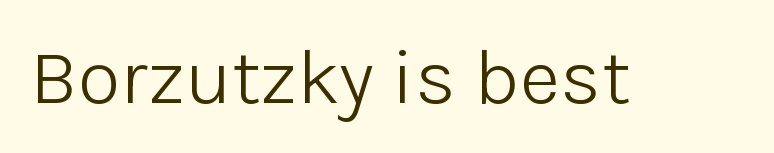
{"serif": "no", "italic": "no", "bold": "no", "weight": "light", "width": "normal", "stroke_contrast": "low", "x_height": "medium", "monospaced": "no", "underline": "no", "letter_spacing": "normal", "letter_spacing_em": 0.0, "glyph_px": 79}
